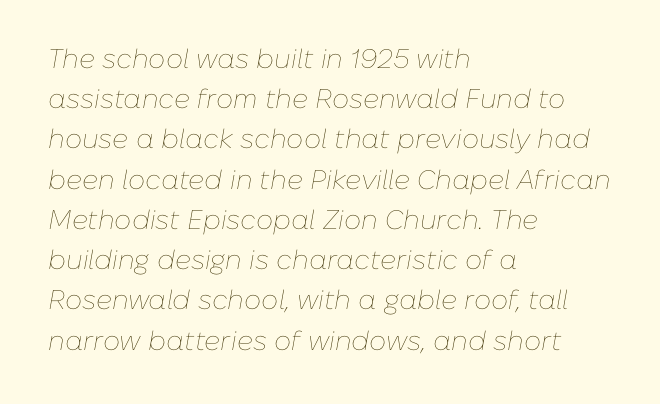
The image shows 27 px text type, italic (leaning right); set left-aligned, normal line spacing (1.49x), normal letter spacing, not underlined.
